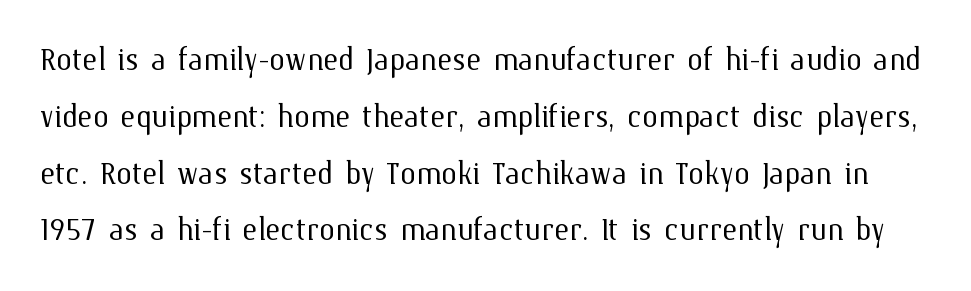
The image shows 40 px light type, upright; set normal line spacing (1.42x), normal letter spacing, not underlined; medium stroke contrast and a medium x-height.
